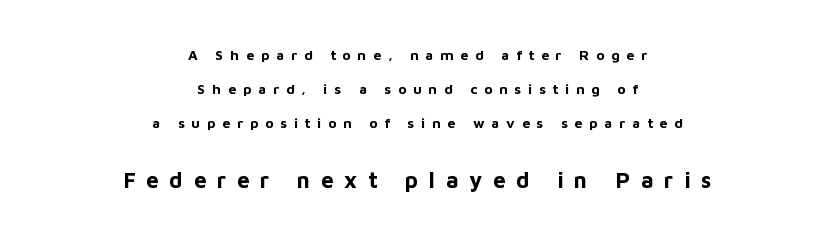
Q: Is the text bold? A: Yes.
Q: Is the text italic (slanted)? A: No, it is upright.
Q: Is the text underlined? A: No.
Q: How is the paragraph aligned? A: Centered.
Q: Is the spacing between letters normal or unusually wide? A: Unusually wide.
Q: Is the spacing between lines tight, normal or loose? A: Loose.
Q: Which block of text is set in a larger size, the first (top) or the second (bottom)? A: The second (bottom) one.
